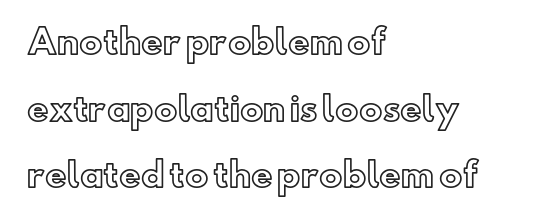
{"italic": "no", "width": "normal", "x_height": "small", "monospaced": "no", "underline": "no", "align": "left", "line_spacing": "loose", "line_spacing_ratio": 2.02, "letter_spacing": "normal", "letter_spacing_em": 0.0, "glyph_px": 33}
